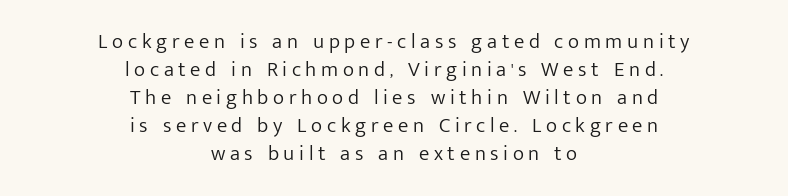
{"italic": "no", "bold": "no", "underline": "no", "align": "center", "line_spacing": "normal", "line_spacing_ratio": 1.33, "letter_spacing": "wide", "letter_spacing_em": 0.22, "glyph_px": 21}
